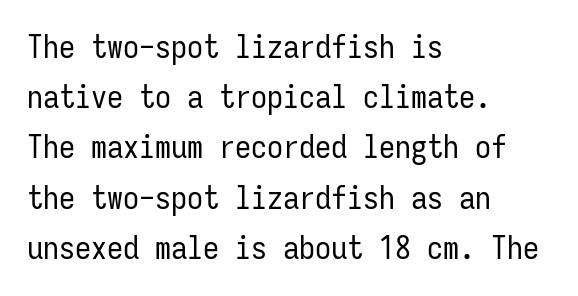
The image shows 32 px regular-weight, condensed sans-serif type, upright, monospaced; set left-aligned, normal line spacing (1.57x), normal letter spacing, not underlined; low stroke contrast and a medium x-height.
